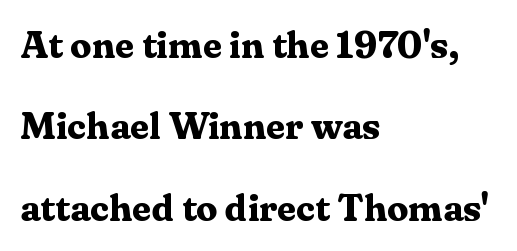
Q: Is the text bold? A: Yes.
Q: Is the text italic (slanted)? A: No, it is upright.
Q: Is the typeface a serif or a sans-serif typeface? A: Serif.
Q: Is the text underlined? A: No.
Q: How is the paragraph aligned? A: Left-aligned.
Q: Is the spacing between letters normal or unusually wide? A: Normal.
Q: Is the spacing between lines tight, normal or loose? A: Loose.
Q: Width (condensed, normal, or wide)? A: Normal.
Q: Stroke contrast? A: Medium.
Q: x-height? A: Medium.
Q: Monospaced? A: No.
